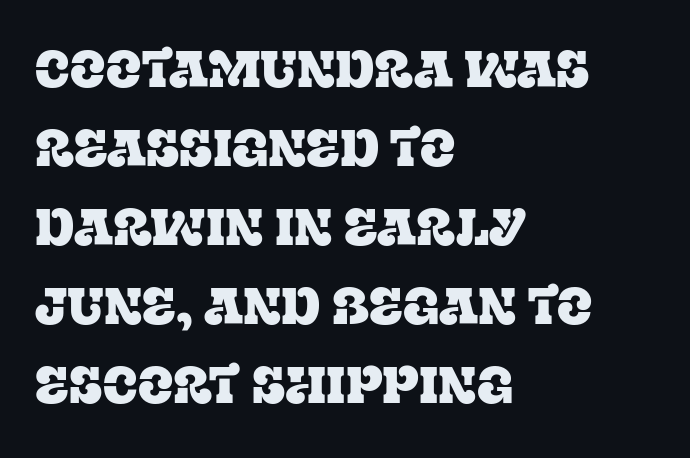
The lines sit at an ordinary, default distance from one another. Characters follow at the spacing the type designer built in. A typesetter would call this proportional, since set widths differ per character. Only glyphs here, with clear space below each row. Look at the bottom of the vertical strokes: they flare into serifs here. These lines are set flush left with a ragged right edge.
